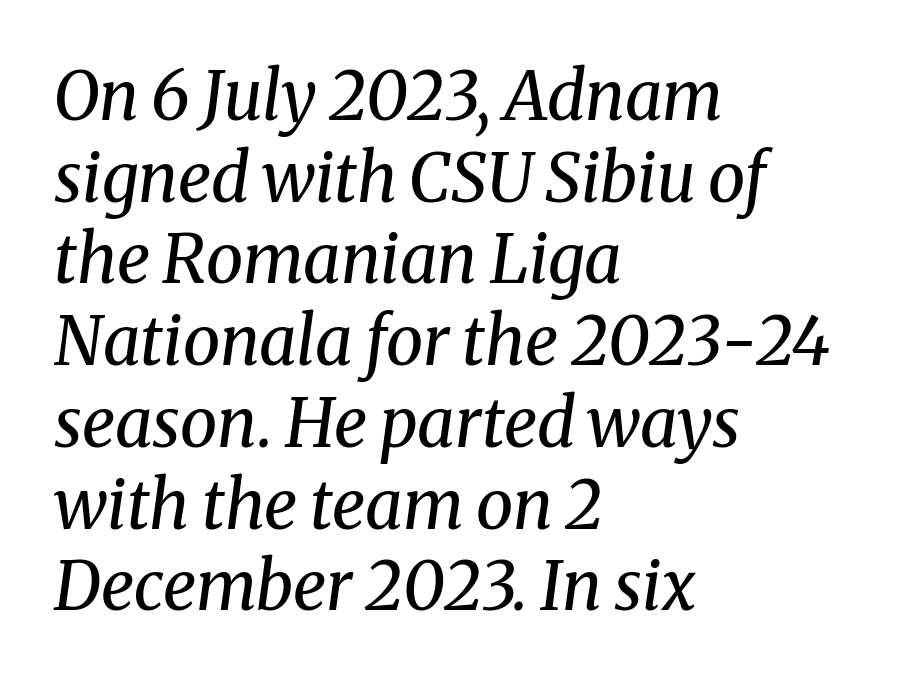
{"serif": "yes", "italic": "yes", "lean": "right", "slant_degrees": 8, "bold": "no", "weight": "regular", "width": "normal", "stroke_contrast": "medium", "x_height": "medium", "monospaced": "no", "underline": "no", "align": "left", "line_spacing_ratio": 1.22, "letter_spacing": "normal", "letter_spacing_em": 0.0, "glyph_px": 67}
